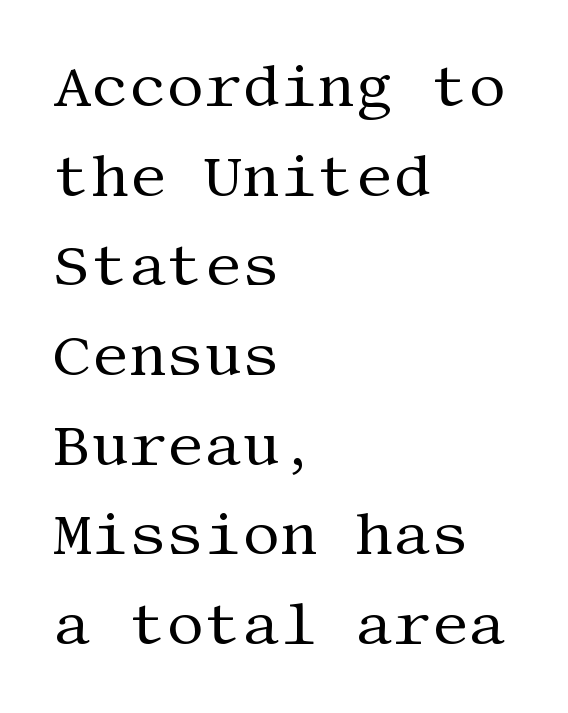
The gaps between neighbouring characters are ordinary and unremarkable. Descenders are the only things crossing below the line. The rendering shows small feet on the letterforms — a serif design. The passage shown is not bold in any degree. The font's upright variant was chosen for this text. The designer left line spacing at the default.
